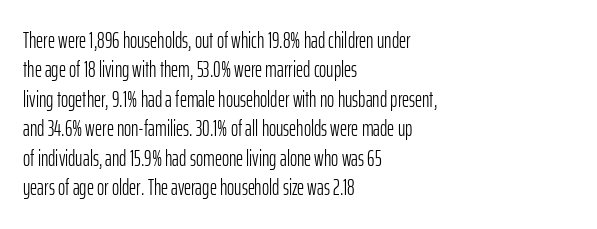
{"italic": "no", "bold": "no", "underline": "no", "align": "left", "line_spacing": "normal", "line_spacing_ratio": 1.34, "letter_spacing": "normal", "letter_spacing_em": 0.0, "glyph_px": 22}
